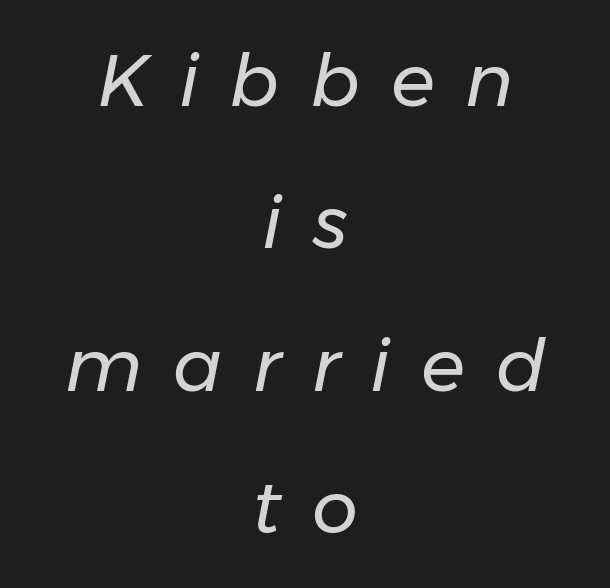
The image shows 73 px regular-weight type, italic (leaning right); set centered, loose line spacing (1.95x), unusually wide letter spacing (+0.42 em), not underlined; low stroke contrast and a medium x-height.
